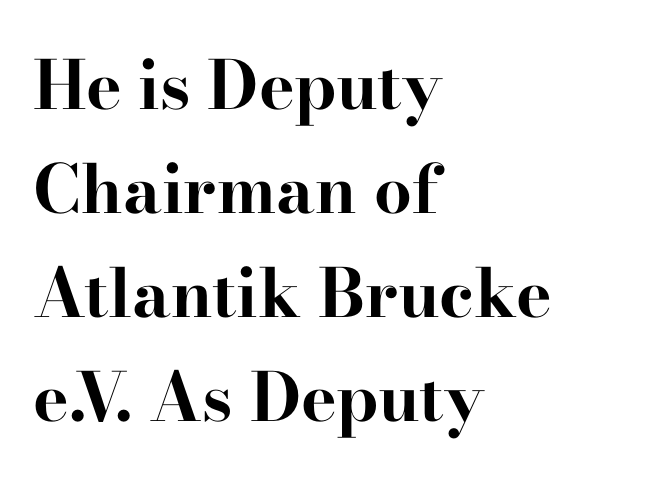
This rendering features lettering with no underline. Letter spacing: default. Is the type bold? Yes — the strokes are clearly thick and heavy. Notice how descenders clear the ascenders below comfortably — that's standard leading.
